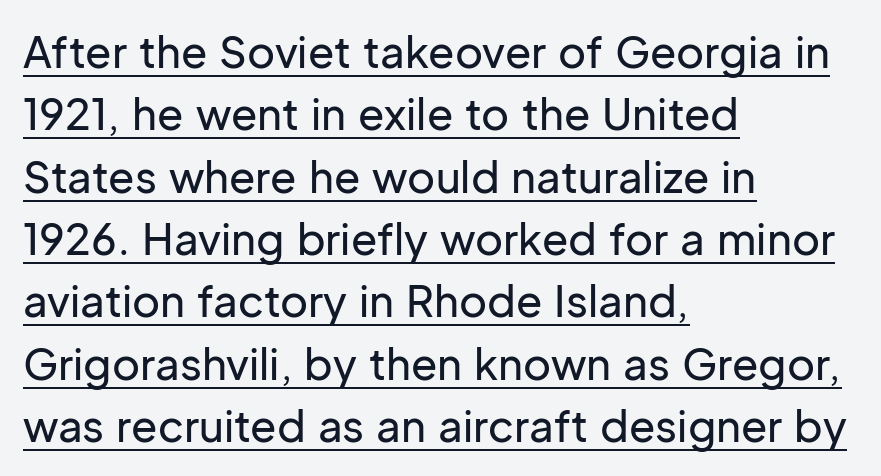
Classification — sans serif. The face used here is rendered with its standard letterfit. The typesetter chose a ragged-right arrangement here. The font's upright variant was chosen for this text. The space between consecutive lines is moderate.
